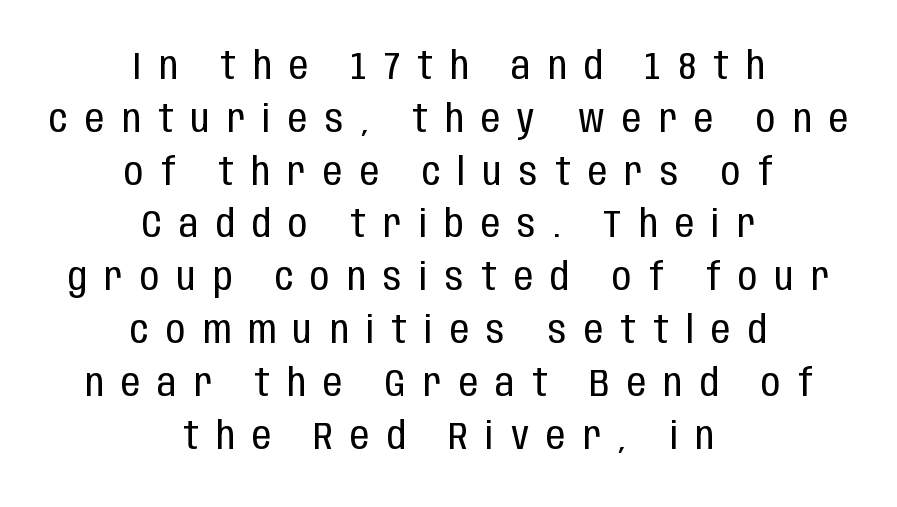
{"serif": "no", "italic": "no", "bold": "no", "weight": "regular", "width": "condensed", "stroke_contrast": "low", "x_height": "large", "monospaced": "no", "underline": "no", "align": "center", "line_spacing": "normal", "line_spacing_ratio": 1.39, "letter_spacing": "wide", "letter_spacing_em": 0.46, "glyph_px": 38}
